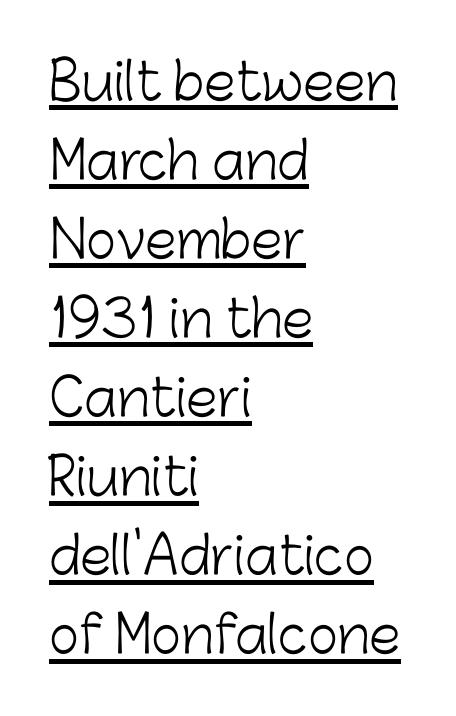
{"serif": "no", "italic": "no", "bold": "no", "weight": "light", "width": "normal", "stroke_contrast": "low", "x_height": "medium", "monospaced": "no", "underline": "yes", "align": "left", "line_spacing": "normal", "line_spacing_ratio": 1.55, "letter_spacing": "normal", "letter_spacing_em": 0.0, "glyph_px": 51}
